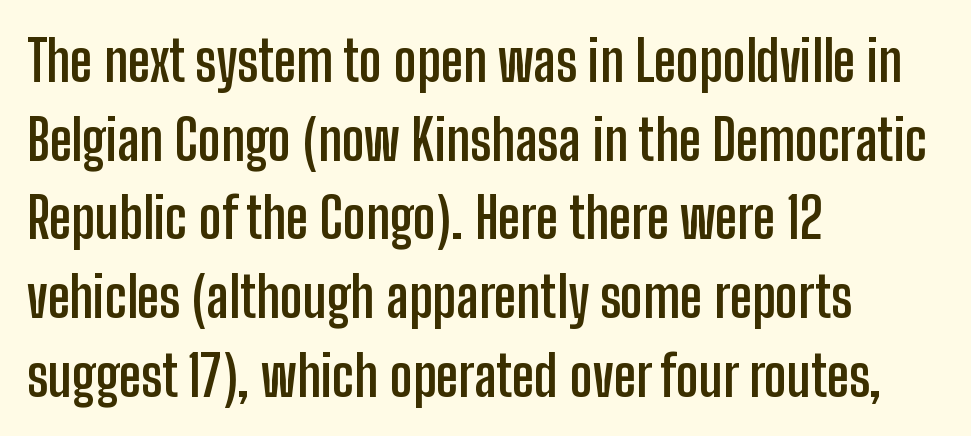
This rendering leaves character spacing at its baseline value. Grotesque or geometric, the face here clearly has no serifs. This rendering features lettering with no underline. Does the lettering tilt? It doesn't — this is upright.
